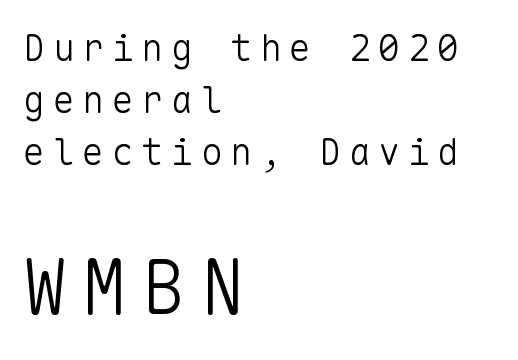
{"serif": "no", "italic": "no", "bold": "no", "weight": "light", "width": "normal", "stroke_contrast": "low", "x_height": "medium", "monospaced": "yes", "underline": "no", "align": "left", "line_spacing": "normal", "line_spacing_ratio": 1.4, "letter_spacing": "wide", "letter_spacing_em": 0.2, "larger_block": "second", "size_ratio": 2.0, "glyph_px": 74}
